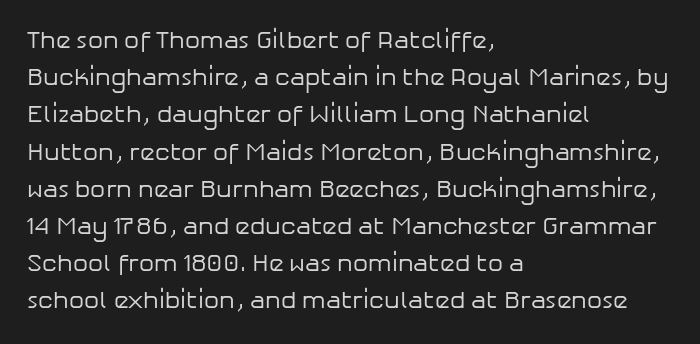
The image shows 24 px text type, upright; set left-aligned, normal line spacing (1.55x), normal letter spacing, not underlined.
